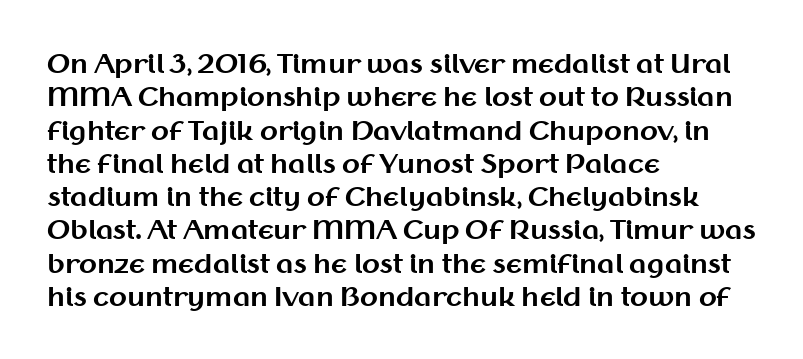
Q: Is the text bold? A: Yes.
Q: Is the text italic (slanted)? A: No, it is upright.
Q: Is the text underlined? A: No.
Q: How is the paragraph aligned? A: Left-aligned.
Q: Is the spacing between letters normal or unusually wide? A: Normal.
Q: Is the spacing between lines tight, normal or loose? A: Normal.
